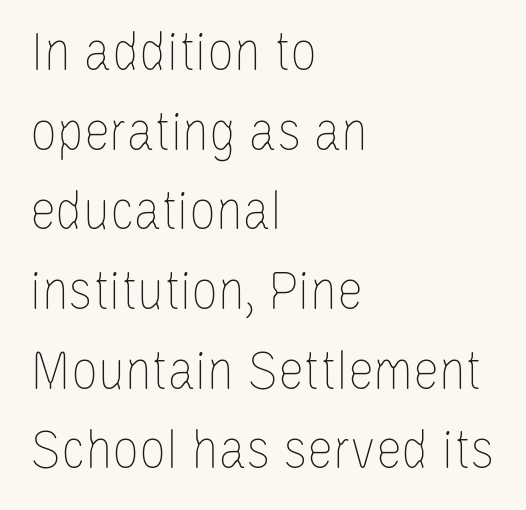
{"italic": "no", "bold": "no", "weight": "thin", "width": "condensed", "stroke_contrast": "low", "x_height": "large", "monospaced": "no", "underline": "no", "align": "left", "line_spacing": "normal", "line_spacing_ratio": 1.35, "letter_spacing": "normal", "letter_spacing_em": 0.0, "glyph_px": 59}
